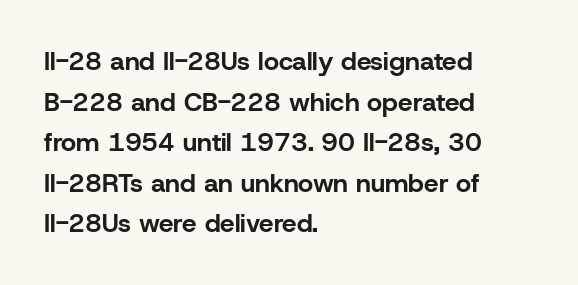
{"italic": "no", "bold": "yes", "underline": "no", "align": "left", "line_spacing": "normal", "line_spacing_ratio": 1.56, "letter_spacing": "normal", "letter_spacing_em": 0.0, "glyph_px": 26}
